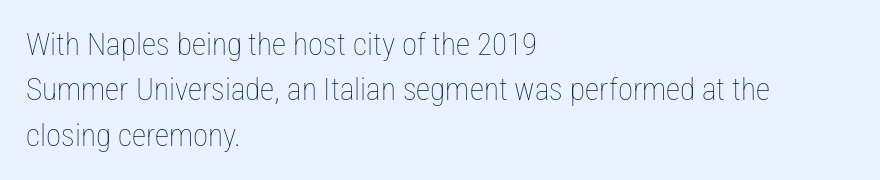
Leading: standard. The face used here is proportionally spaced, like ordinary book or web type. Check the space under the baseline: it is left empty. Short note: letters normally spaced.
